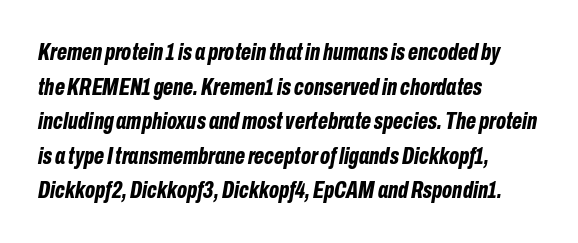
Q: Is the text bold? A: Yes.
Q: Is the text italic (slanted)? A: Yes, it leans right by about 10 degrees.
Q: Is the text underlined? A: No.
Q: How is the paragraph aligned? A: Left-aligned.
Q: Is the spacing between letters normal or unusually wide? A: Normal.
Q: Is the spacing between lines tight, normal or loose? A: Normal.
